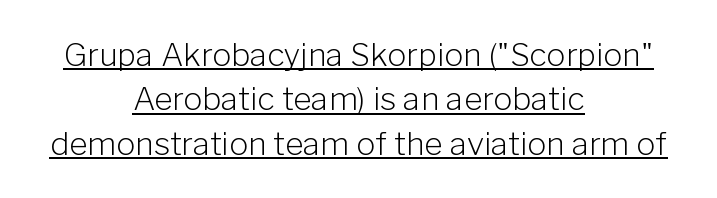
Q: Is the text bold? A: No.
Q: Is the text italic (slanted)? A: No, it is upright.
Q: Is the typeface a serif or a sans-serif typeface? A: Sans-serif.
Q: Is the text underlined? A: Yes.
Q: How is the paragraph aligned? A: Centered.
Q: Is the spacing between letters normal or unusually wide? A: Normal.
Q: Is the spacing between lines tight, normal or loose? A: Normal.
Q: Width (condensed, normal, or wide)? A: Normal.
Q: Stroke contrast? A: Low.
Q: x-height? A: Medium.
Q: Monospaced? A: No.
